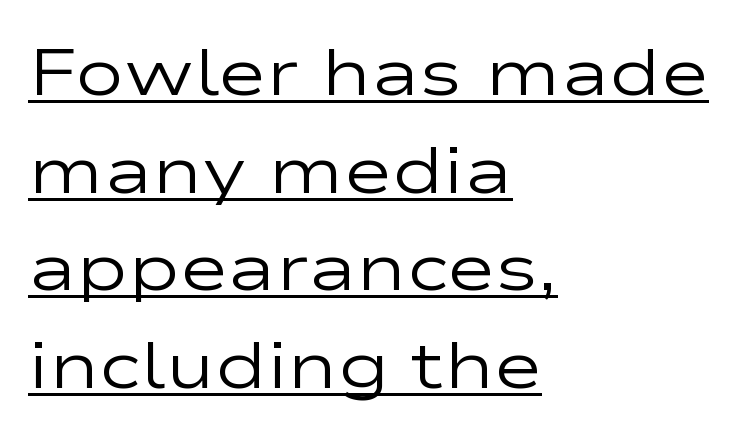
Q: Is the text bold? A: No.
Q: Is the text italic (slanted)? A: No, it is upright.
Q: Is the typeface a serif or a sans-serif typeface? A: Sans-serif.
Q: Is the text underlined? A: Yes.
Q: How is the paragraph aligned? A: Left-aligned.
Q: Is the spacing between letters normal or unusually wide? A: Normal.
Q: Is the spacing between lines tight, normal or loose? A: Normal.
Q: Width (condensed, normal, or wide)? A: Wide.
Q: Stroke contrast? A: Low.
Q: x-height? A: Medium.
Q: Monospaced? A: No.
